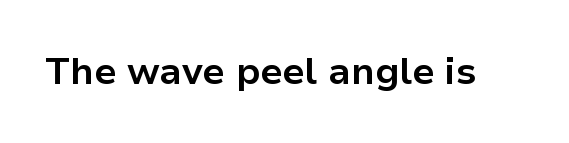
The text was rendered using a sans face with plain stroke endings. A typesetter would call this zero additional tracking. If you drew a line through each stem, it would be perfectly vertical. The rendering uses a bold face; every stroke is thick and dark. Descender tails drop into unmarked territory.
